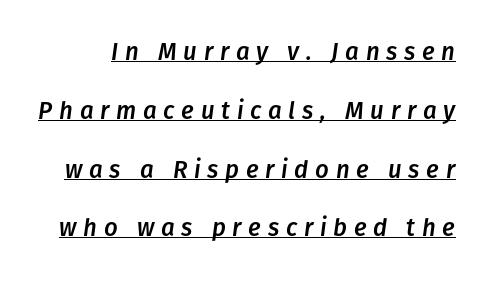
The image shows 24 px text type, italic (leaning right); set loose line spacing (2.45x), unusually wide letter spacing (+0.28 em), underlined.
